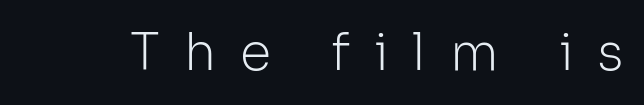
The image shows 51 px light sans-serif type, upright; set unusually wide letter spacing (+0.47 em), not underlined; low stroke contrast and a medium x-height.
